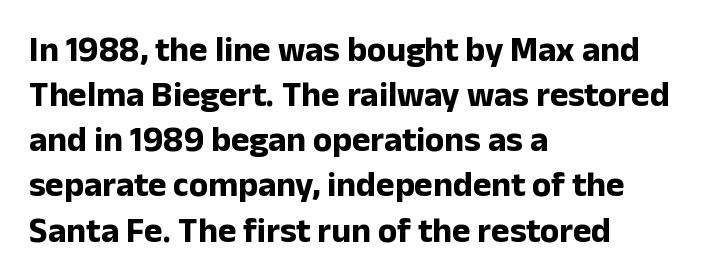
Q: Is the text bold? A: Yes.
Q: Is the text italic (slanted)? A: No, it is upright.
Q: Is the typeface a serif or a sans-serif typeface? A: Sans-serif.
Q: Is the text underlined? A: No.
Q: How is the paragraph aligned? A: Left-aligned.
Q: Is the spacing between letters normal or unusually wide? A: Normal.
Q: Is the spacing between lines tight, normal or loose? A: Normal.
Q: Width (condensed, normal, or wide)? A: Normal.
Q: Stroke contrast? A: Low.
Q: x-height? A: Medium.
Q: Monospaced? A: No.
